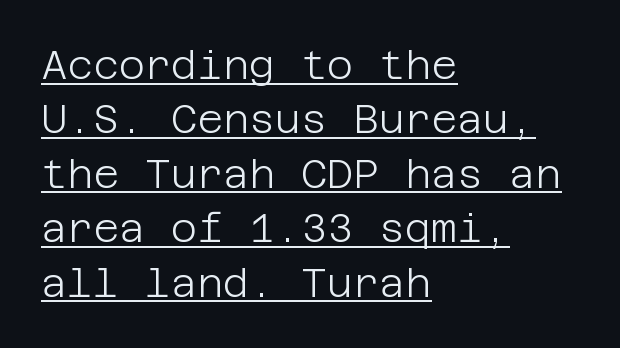
The image shows 40 px light sans-serif type, upright; set left-aligned, normal line spacing (1.36x), normal letter spacing, underlined; low stroke contrast and a large x-height.
